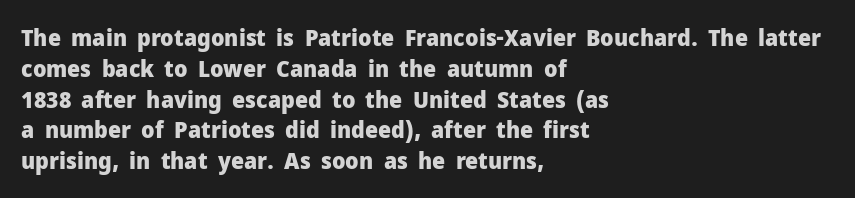
{"italic": "no", "bold": "yes", "underline": "no", "align": "left", "line_spacing": "normal", "line_spacing_ratio": 1.34, "letter_spacing": "normal", "letter_spacing_em": 0.0, "glyph_px": 23}
